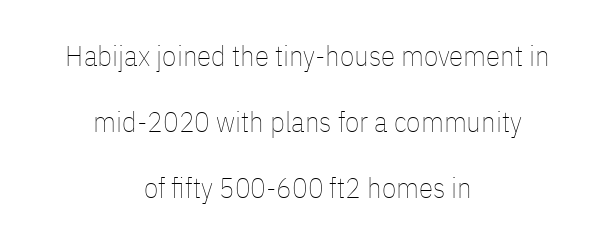
{"italic": "no", "bold": "no", "weight": "thin", "width": "condensed", "stroke_contrast": "low", "x_height": "medium", "monospaced": "no", "underline": "no", "align": "center", "line_spacing": "loose", "line_spacing_ratio": 2.27, "letter_spacing": "normal", "letter_spacing_em": 0.0, "glyph_px": 29}
